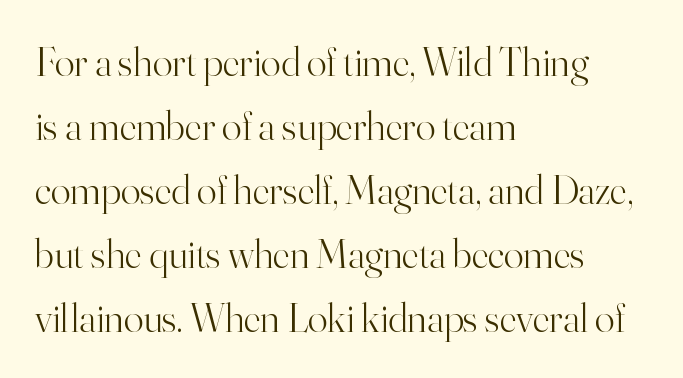
The image shows 41 px light serif type, upright; set left-aligned, normal line spacing (1.56x), normal letter spacing, not underlined; high stroke contrast and a small x-height.
